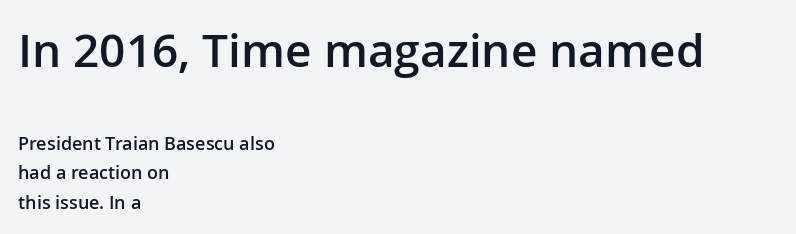
Is this a sans? Yes — the strokes have no serifs. The typesetting leans somewhat heavy: a semibold. Look at the tracking — it's just the regular setting, nothing added. Which chunk is bigger? The first one — the top block dwarfs the bottom. The letters advance in unequal steps, a hallmark of proportional type. Line beginnings align vertically; line endings do not.
